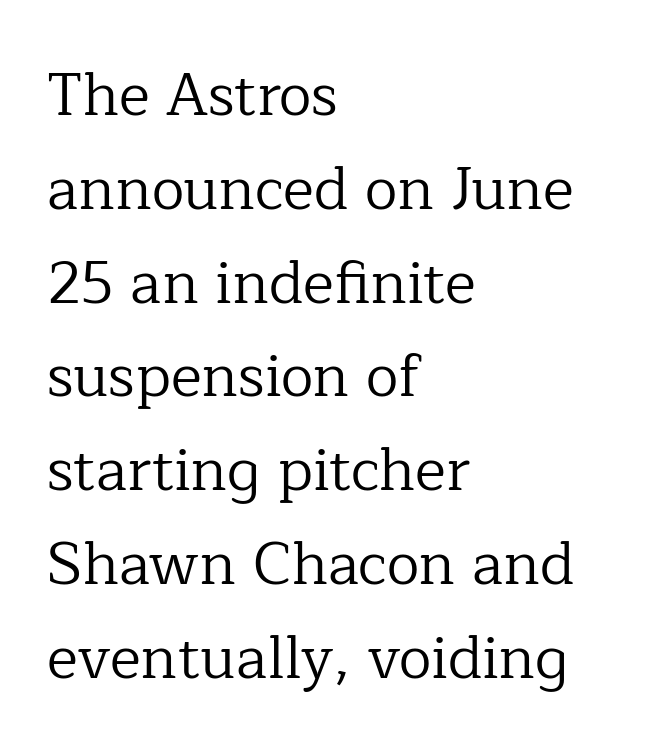
Reading down the block, your eye returns to a fixed left position each line. There is no visible air inserted between adjacent glyphs. A clean baseline with only descenders dipping below it. What kind of face is this? One with serifs. What's the leading like? Ordinary, nothing unusual. These lines were composed using upright roman letters.
